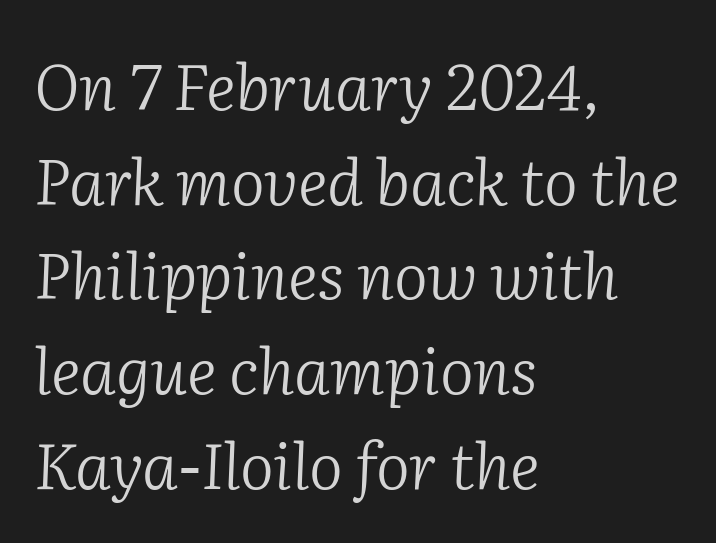
The image shows 64 px light serif type, italic (leaning right); set left-aligned, normal line spacing (1.48x), normal letter spacing, not underlined; low stroke contrast and a medium x-height.
